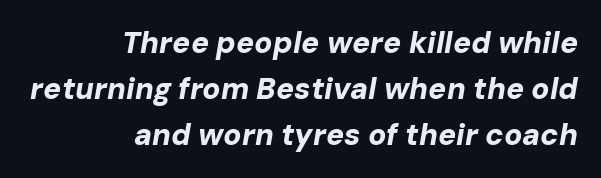
{"italic": "yes", "lean": "right", "slant_degrees": 10, "bold": "yes", "weight": "bold", "width": "normal", "stroke_contrast": "low", "x_height": "medium", "monospaced": "no", "underline": "no", "align": "right", "line_spacing": "normal", "line_spacing_ratio": 1.53, "letter_spacing": "normal", "letter_spacing_em": 0.0, "glyph_px": 30}
